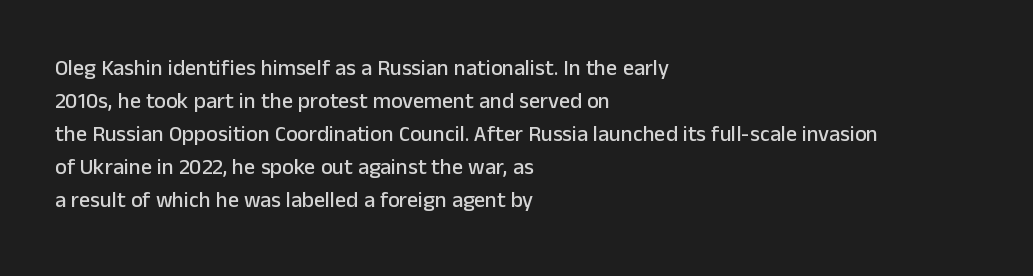
{"italic": "no", "underline": "no", "align": "left", "line_spacing": "normal", "line_spacing_ratio": 1.5, "letter_spacing": "normal", "letter_spacing_em": 0.0, "glyph_px": 22}
